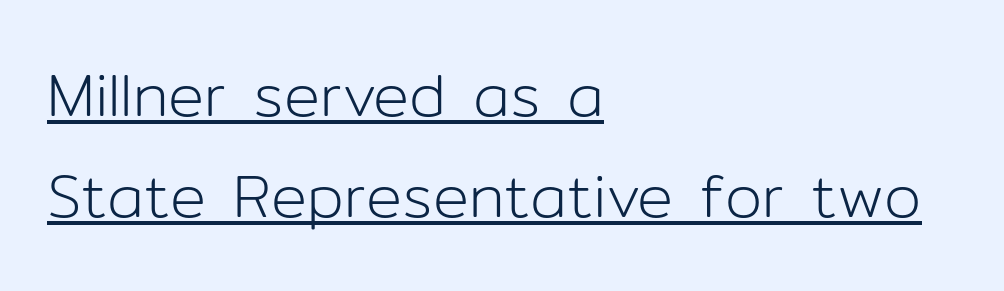
Unlike a traditional serif, this face leaves its strokes unadorned. These lines sit exactly where default settings would place them. A typesetter would call this proportional, since set widths differ per character. Is the stroke heavy? The answer is a plain regular-or-lighter.
